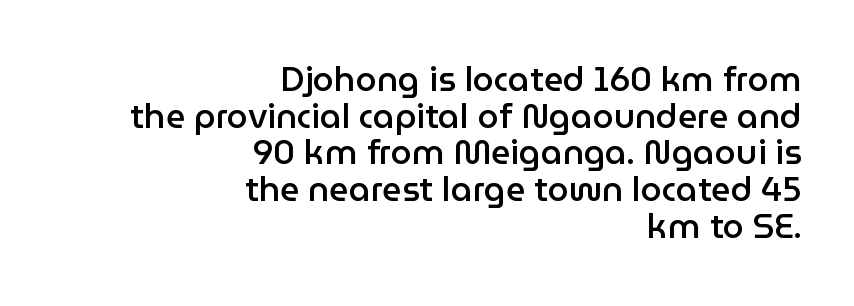
Q: Is the text bold? A: Semi-bold.
Q: Is the text italic (slanted)? A: No, it is upright.
Q: Is the typeface a serif or a sans-serif typeface? A: Sans-serif.
Q: Is the text underlined? A: No.
Q: How is the paragraph aligned? A: Right-aligned.
Q: Is the spacing between letters normal or unusually wide? A: Normal.
Q: Is the spacing between lines tight, normal or loose? A: Tight.
Q: Width (condensed, normal, or wide)? A: Normal.
Q: Stroke contrast? A: Low.
Q: x-height? A: Medium.
Q: Monospaced? A: No.
